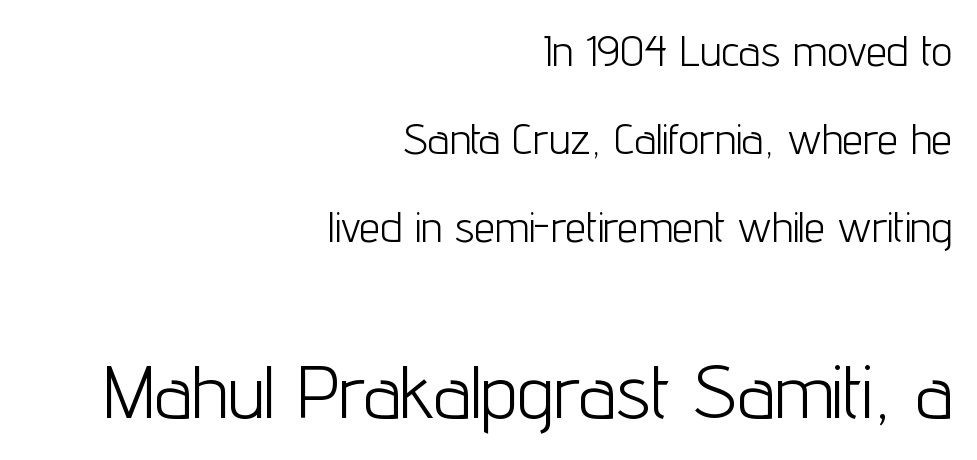
Note the varied advance widths — an 'i' is clearly narrower than an 'm'. This rendering uses right alignment, leaving the left contour irregular. Regarding serifs, this sample does without them. The vertical gap from one line to the next is large.
